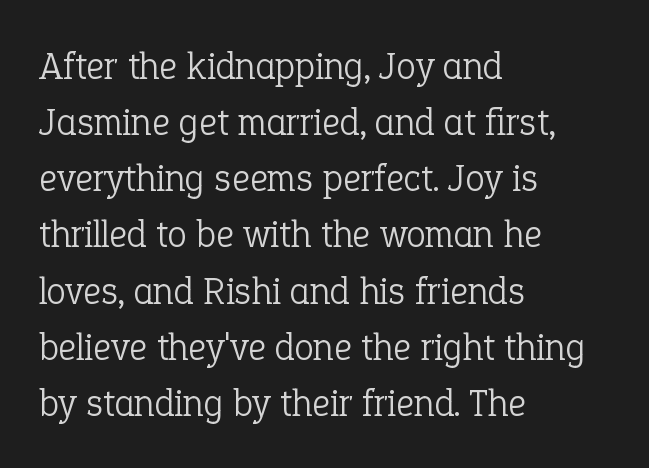
Characters remain perfectly vertical along every line. A student would call this left alignment; a typographer would say flush left, rag right. This is serif lettering, the kind often seen in printed books. No heavy texture on the line: the type isn't bold.
